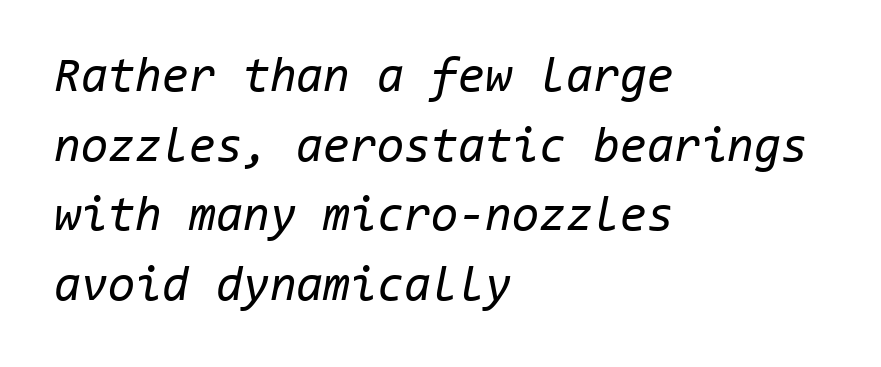
The image shows 49 px regular-weight type, italic (leaning right), monospaced; set left-aligned, normal line spacing (1.42x), normal letter spacing, not underlined; low stroke contrast and a medium x-height.
